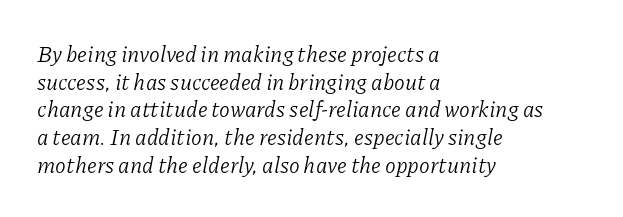
The image shows 22 px text type, italic (leaning right); set left-aligned, normal line spacing (1.26x), normal letter spacing, not underlined.
